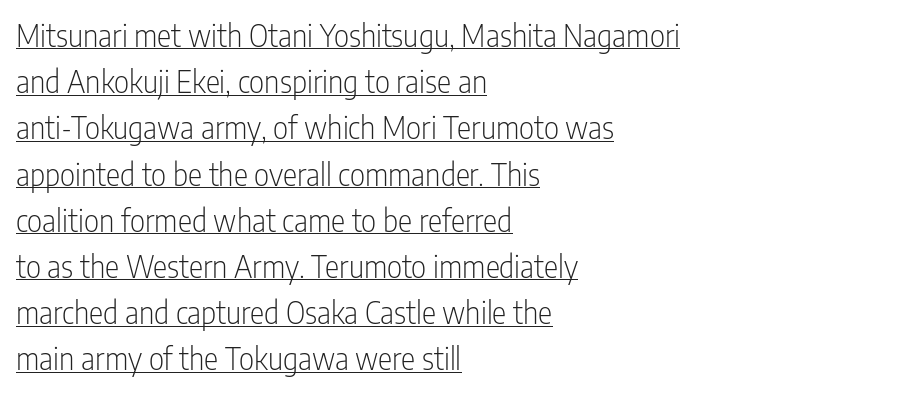
{"serif": "no", "italic": "no", "bold": "no", "weight": "light", "width": "condensed", "stroke_contrast": "low", "x_height": "medium", "monospaced": "no", "underline": "yes", "align": "left", "line_spacing": "normal", "line_spacing_ratio": 1.54, "letter_spacing": "normal", "letter_spacing_em": 0.0, "glyph_px": 30}
